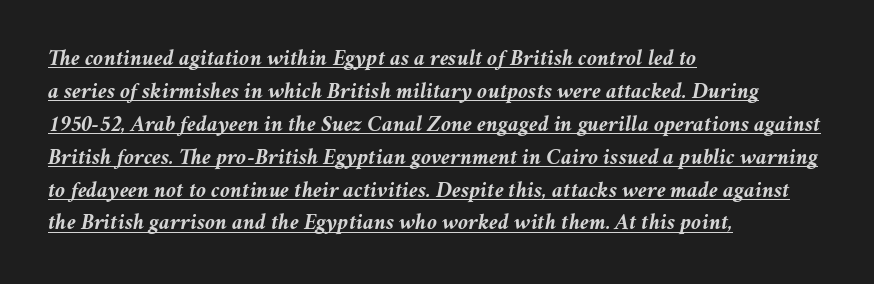
{"italic": "yes", "lean": "right", "slant_degrees": 11, "bold": "yes", "underline": "yes", "align": "left", "line_spacing": "normal", "line_spacing_ratio": 1.43, "letter_spacing": "normal", "letter_spacing_em": 0.0, "glyph_px": 23}
